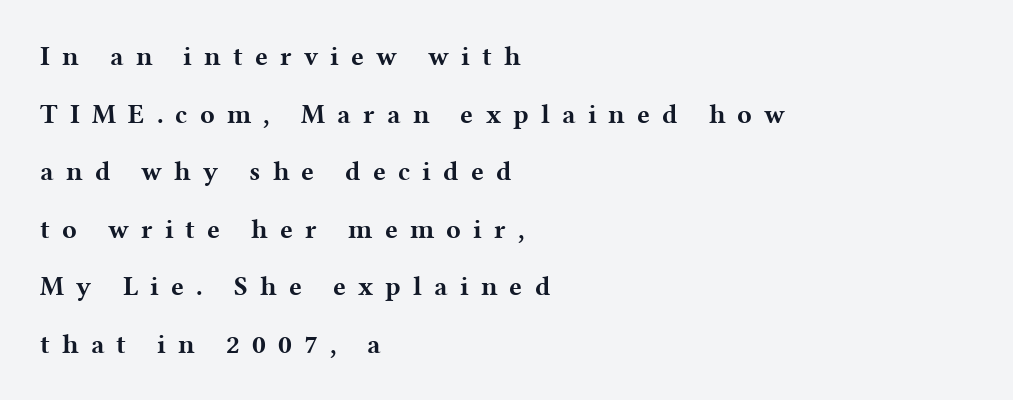
The image shows 27 px bold type, upright; set left-aligned, loose line spacing (2.13x), unusually wide letter spacing (+0.45 em), not underlined.
